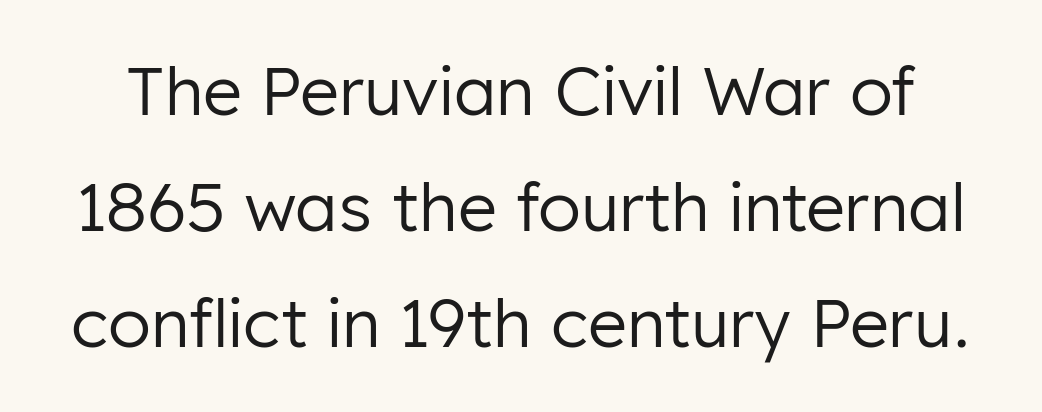
Posture: straight, roman, zero tilt. The designer went with a sans here, leaving each stem footless. The gaps between neighbouring characters are ordinary and unremarkable. Bold? No — there's no thickening of the strokes.
